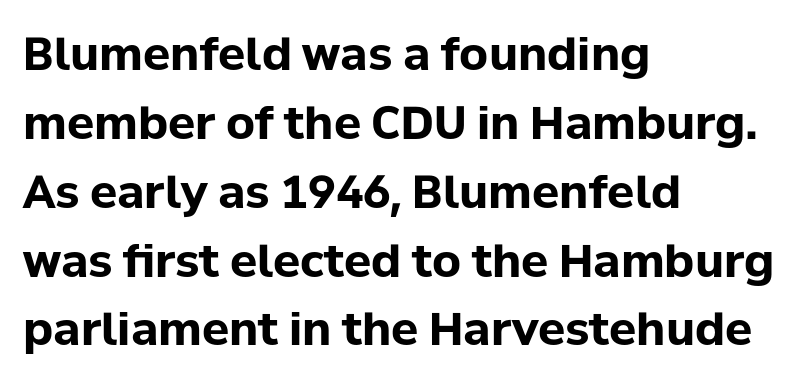
The image shows 45 px bold sans-serif type, upright; set left-aligned, normal line spacing (1.53x), normal letter spacing, not underlined; low stroke contrast and a medium x-height.
